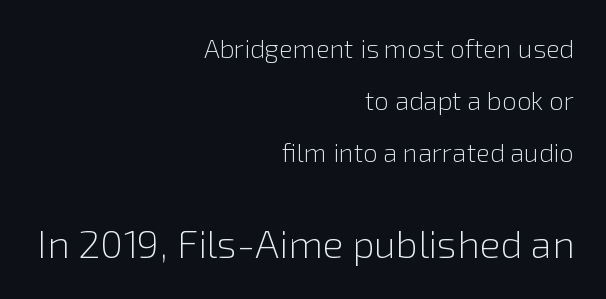
This block would shrink considerably if given ordinary leading; it's expanded now. Nothing unusual about the tracking: characters are spaced as the font intends. Each letter's strokes conclude bluntly, with no projecting serifs. Each stroke keeps to a modest, everyday thickness or less. Honestly, there is no underline to notice here at all.
